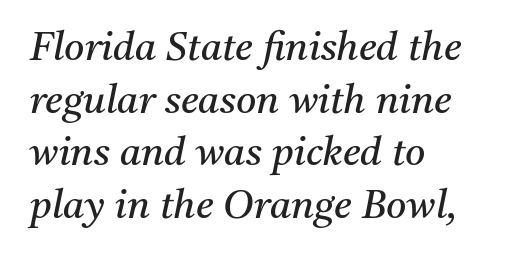
{"serif": "yes", "italic": "yes", "lean": "right", "slant_degrees": 11, "bold": "no", "weight": "regular", "width": "normal", "stroke_contrast": "medium", "x_height": "medium", "monospaced": "no", "underline": "no", "align": "left", "line_spacing": "normal", "line_spacing_ratio": 1.35, "letter_spacing": "normal", "letter_spacing_em": 0.0, "glyph_px": 39}
